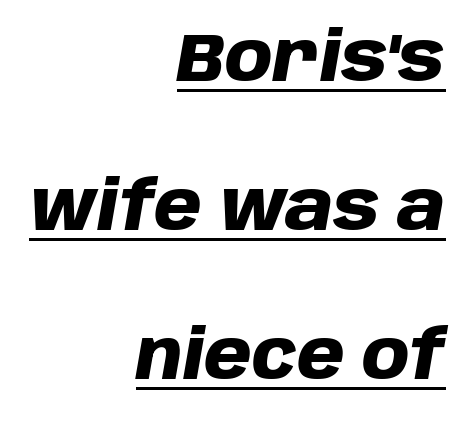
Q: Is the text bold? A: Yes.
Q: Is the text italic (slanted)? A: Yes, it leans right by about 10 degrees.
Q: Is the text underlined? A: Yes.
Q: How is the paragraph aligned? A: Right-aligned.
Q: Is the spacing between letters normal or unusually wide? A: Normal.
Q: Is the spacing between lines tight, normal or loose? A: Loose.
Q: Width (condensed, normal, or wide)? A: Normal.
Q: Stroke contrast? A: Low.
Q: x-height? A: Large.
Q: Monospaced? A: No.
